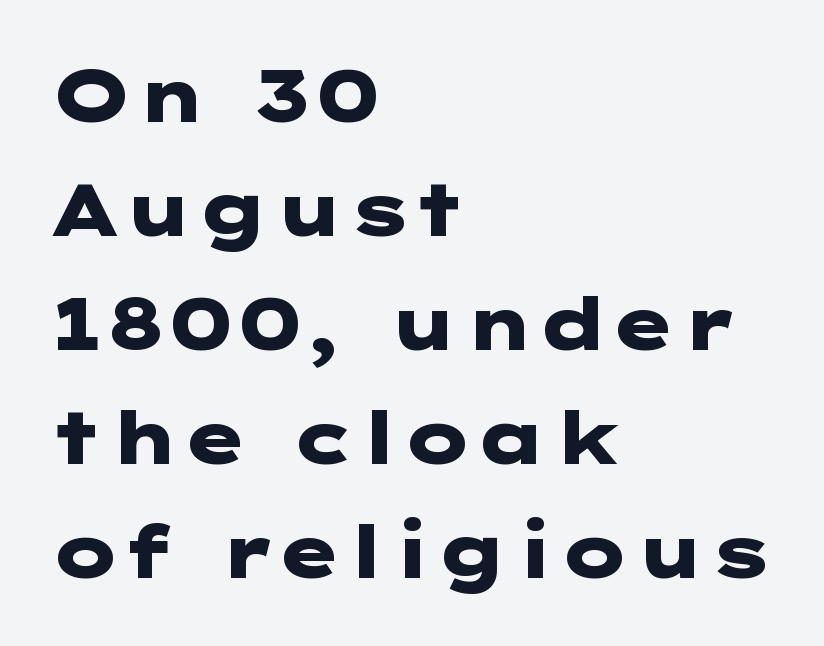
{"serif": "no", "italic": "no", "bold": "yes", "weight": "heavy", "width": "wide", "stroke_contrast": "low", "x_height": "medium", "underline": "no", "align": "left", "line_spacing": "normal", "line_spacing_ratio": 1.56, "letter_spacing": "normal", "letter_spacing_em": 0.0, "glyph_px": 73}
